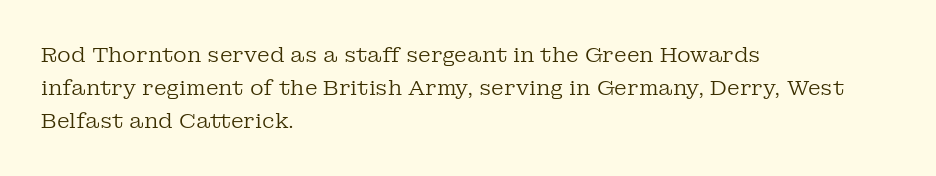
{"italic": "no", "bold": "no", "underline": "no", "align": "left", "line_spacing": "normal", "line_spacing_ratio": 1.56, "letter_spacing": "normal", "letter_spacing_em": 0.0, "glyph_px": 21}
